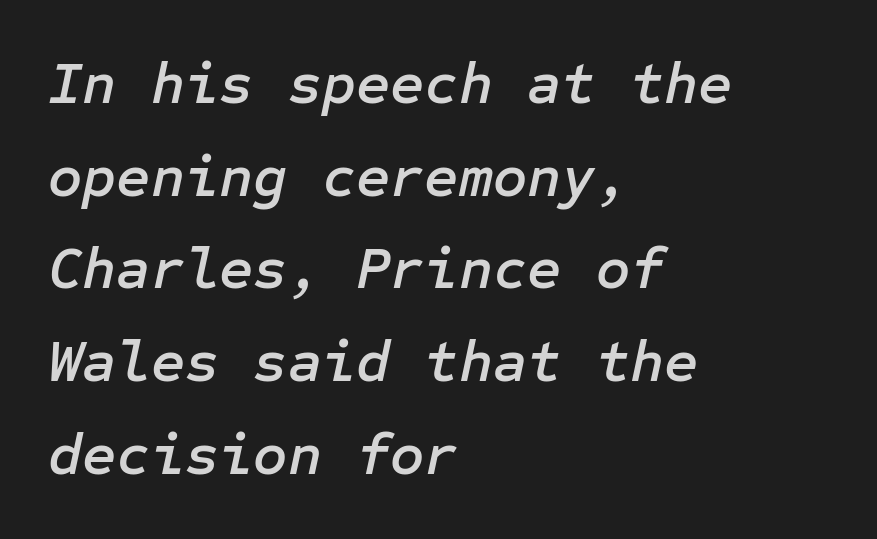
{"italic": "yes", "lean": "right", "slant_degrees": 12, "width": "normal", "stroke_contrast": "low", "x_height": "medium", "underline": "no", "align": "left", "line_spacing": "normal", "line_spacing_ratio": 1.57, "letter_spacing": "normal", "letter_spacing_em": 0.0, "glyph_px": 59}
